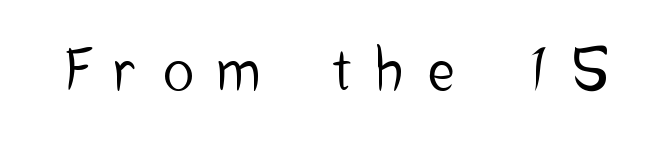
The image shows 56 px condensed sans-serif type, upright; set unusually wide letter spacing (+0.46 em), not underlined; low stroke contrast and a medium x-height.
